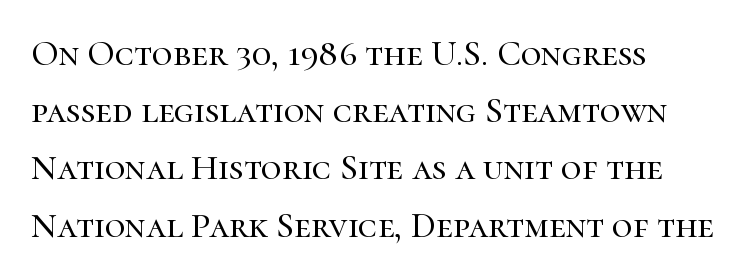
The glyphs are unaccompanied by any horizontal stroke below them. The paragraph has a hard left edge and a soft right edge. Rows of type keep a routine distance in the vertical direction. Is the letter spacing exaggerated? No — it looks like the ordinary default. Looks like regular typesetting: each glyph gets only the width it needs. Italic? Not at all — the glyphs are vertical.
